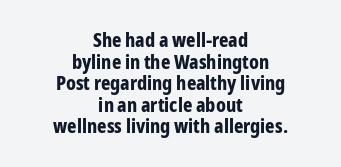
{"italic": "no", "bold": "yes", "underline": "no", "align": "center", "line_spacing": "tight", "line_spacing_ratio": 1.08, "letter_spacing": "normal", "letter_spacing_em": 0.0, "glyph_px": 20}
